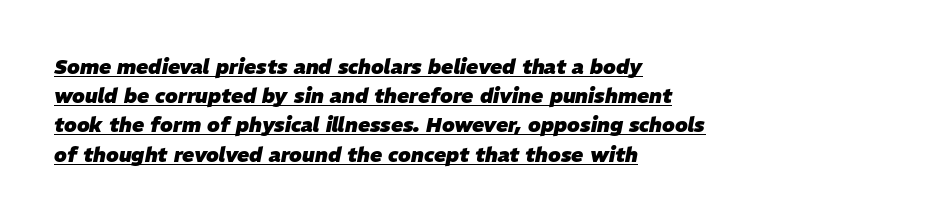
{"italic": "yes", "lean": "right", "slant_degrees": 11, "bold": "yes", "underline": "yes", "align": "left", "line_spacing": "normal", "line_spacing_ratio": 1.46, "letter_spacing": "normal", "letter_spacing_em": 0.0, "glyph_px": 20}
